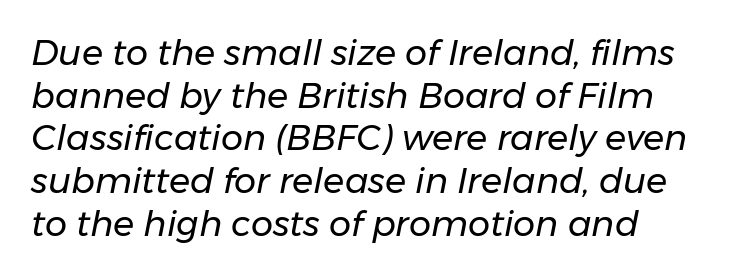
Line beginnings align vertically; line endings do not. Would a proofreader flag this as italicized? Yes. These glyphs show unthickened strokes, regular width or finer. You could not count columns in this text — the font is proportionally spaced. The foot of each line stays bare and open. What stands out about the letter spacing? Nothing — it is the standard amount.
